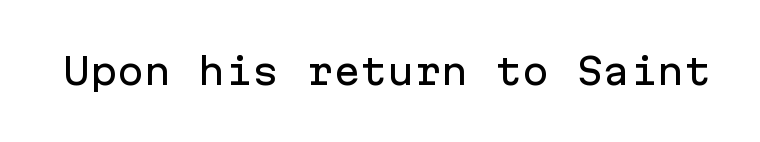
Q: Is the text italic (slanted)? A: No, it is upright.
Q: Is the typeface a serif or a sans-serif typeface? A: Sans-serif.
Q: Is the text underlined? A: No.
Q: Is the spacing between letters normal or unusually wide? A: Normal.
Q: Width (condensed, normal, or wide)? A: Normal.
Q: Stroke contrast? A: Low.
Q: x-height? A: Medium.
Q: Monospaced? A: Yes.
